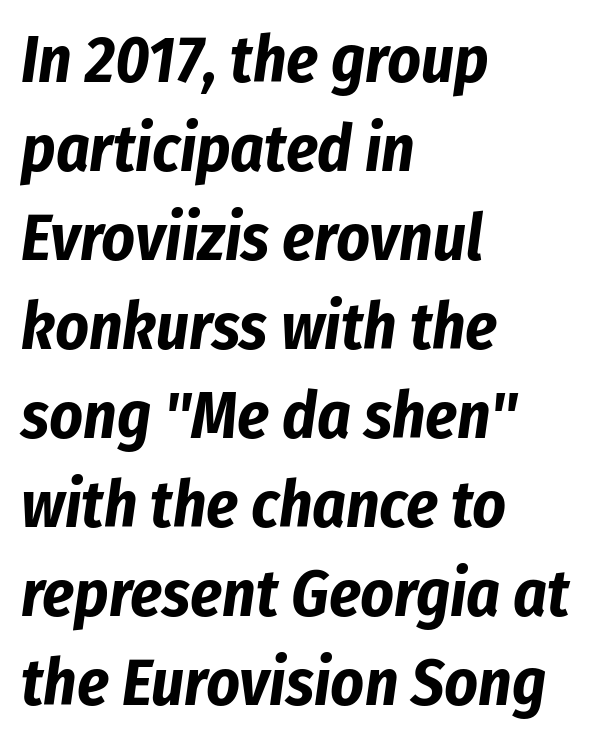
The image shows 65 px bold, condensed type, italic (leaning right); set left-aligned, normal line spacing (1.37x), normal letter spacing, not underlined; low stroke contrast and a medium x-height.
